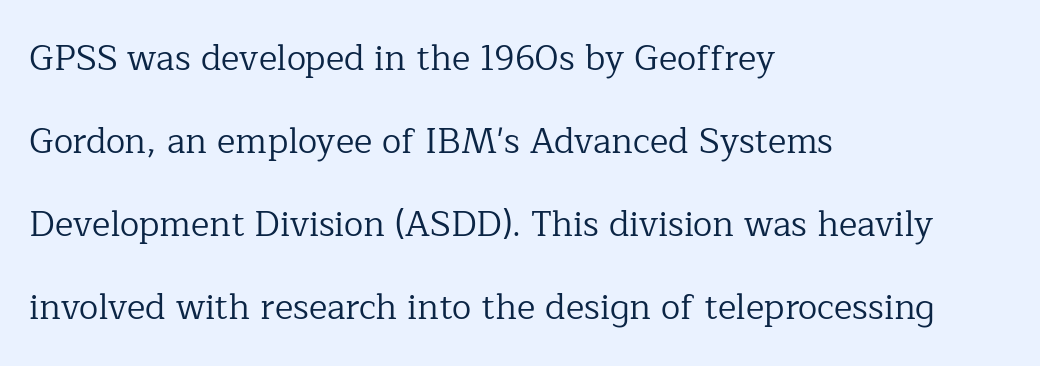
The passage shown is typed in a proportional face where columns would drift. The space beneath each line is pristine and unruled. Font category for this specimen: serif. Each word holds together tightly as a unit, with standard inter-letter gaps. Does the leading feel generous? Absolutely, it's lavish.
